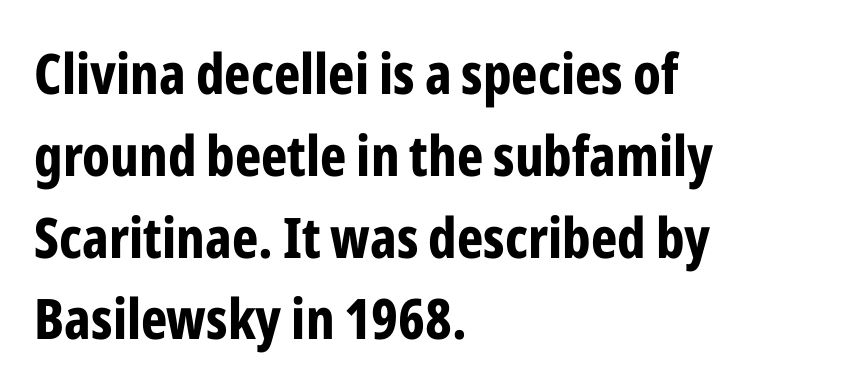
The image shows 56 px bold, condensed sans-serif type, upright; set left-aligned, normal line spacing (1.46x), normal letter spacing, not underlined; low stroke contrast and a medium x-height.
